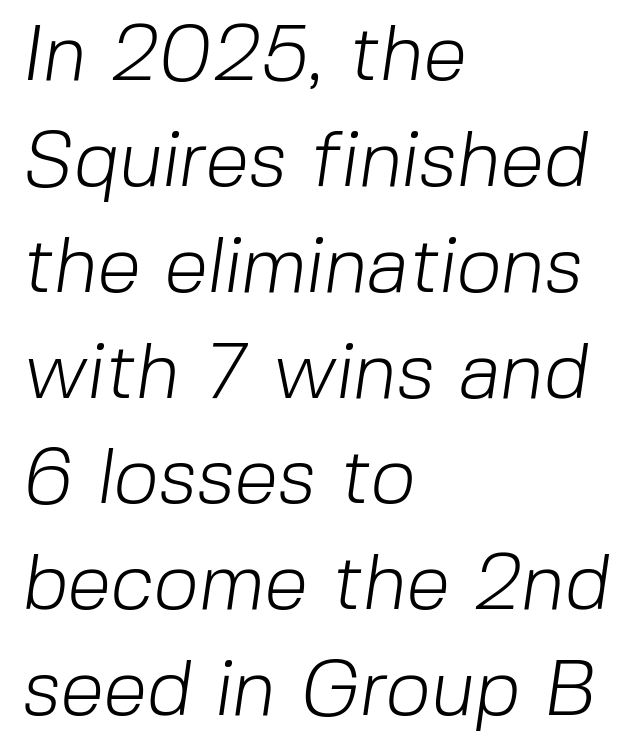
The image shows 79 px light sans-serif type; set left-aligned, normal line spacing (1.34x), normal letter spacing, not underlined; low stroke contrast and a medium x-height.
